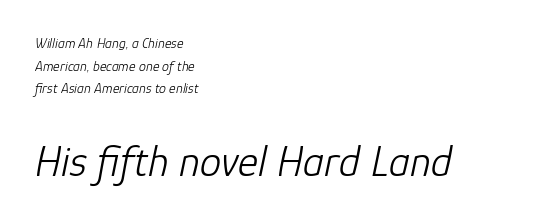
Q: Is the text bold? A: No.
Q: Is the text italic (slanted)? A: Yes, it leans right by about 12 degrees.
Q: Is the text underlined? A: No.
Q: How is the paragraph aligned? A: Left-aligned.
Q: Is the spacing between letters normal or unusually wide? A: Normal.
Q: Is the spacing between lines tight, normal or loose? A: Normal.
Q: Which block of text is set in a larger size, the first (top) or the second (bottom)? A: The second (bottom) one.
Q: Width (condensed, normal, or wide)? A: Normal.
Q: Stroke contrast? A: Low.
Q: x-height? A: Medium.
Q: Monospaced? A: No.
